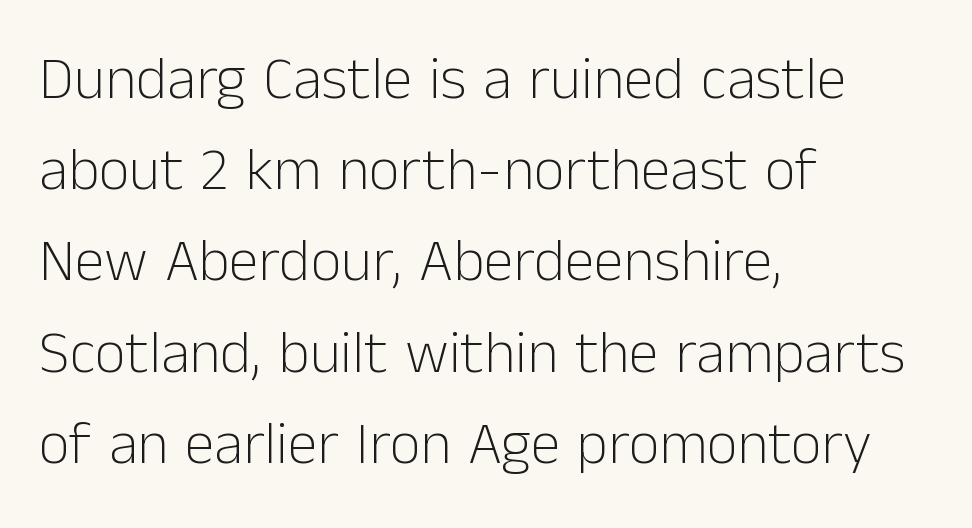
Q: Is the text bold? A: No.
Q: Is the text italic (slanted)? A: No, it is upright.
Q: Is the typeface a serif or a sans-serif typeface? A: Sans-serif.
Q: Is the text underlined? A: No.
Q: How is the paragraph aligned? A: Left-aligned.
Q: Is the spacing between letters normal or unusually wide? A: Normal.
Q: Is the spacing between lines tight, normal or loose? A: Normal.
Q: Width (condensed, normal, or wide)? A: Normal.
Q: Stroke contrast? A: Low.
Q: x-height? A: Medium.
Q: Monospaced? A: No.
